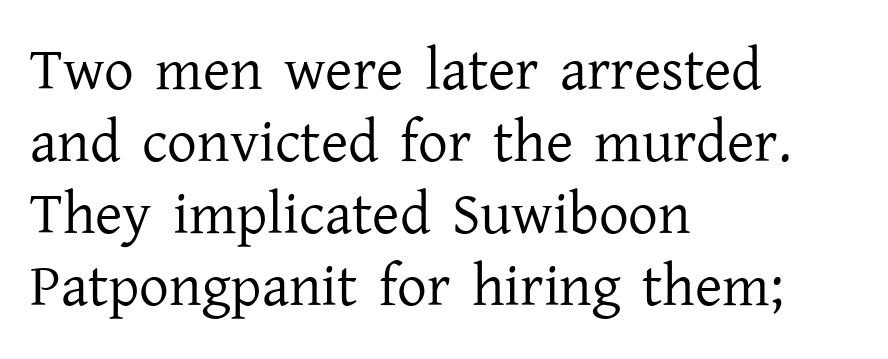
Q: Is the text bold? A: No.
Q: Is the text italic (slanted)? A: No, it is upright.
Q: Is the typeface a serif or a sans-serif typeface? A: Serif.
Q: Is the text underlined? A: No.
Q: How is the paragraph aligned? A: Left-aligned.
Q: Is the spacing between letters normal or unusually wide? A: Normal.
Q: Width (condensed, normal, or wide)? A: Normal.
Q: Stroke contrast? A: Low.
Q: x-height? A: Medium.
Q: Monospaced? A: No.
